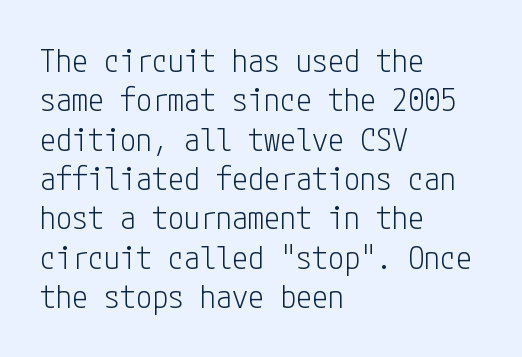
Q: Is the text bold? A: No.
Q: Is the text italic (slanted)? A: No, it is upright.
Q: Is the typeface a serif or a sans-serif typeface? A: Sans-serif.
Q: Is the text underlined? A: No.
Q: How is the paragraph aligned? A: Left-aligned.
Q: Is the spacing between letters normal or unusually wide? A: Normal.
Q: Width (condensed, normal, or wide)? A: Condensed.
Q: Stroke contrast? A: Low.
Q: x-height? A: Medium.
